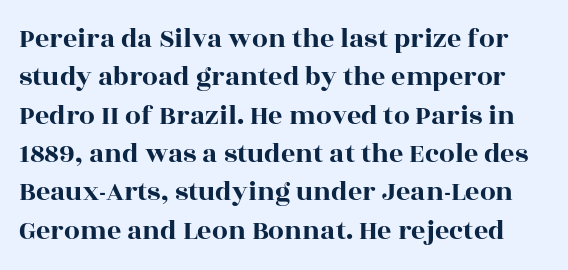
Unlike italic type, these characters show no tilt at all. Horizontal bands of white between lines are of average thickness. Students, note that the glyphs here touch the page at normal intervals. Varying glyph widths throughout — classic text-font behaviour.
